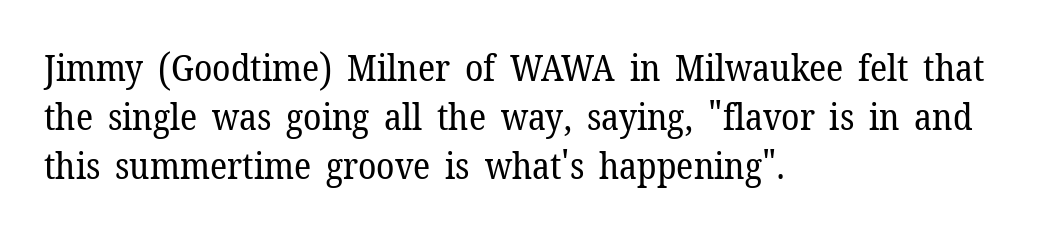
Q: Is the text bold? A: No.
Q: Is the text italic (slanted)? A: No, it is upright.
Q: Is the typeface a serif or a sans-serif typeface? A: Serif.
Q: Is the text underlined? A: No.
Q: How is the paragraph aligned? A: Left-aligned.
Q: Is the spacing between letters normal or unusually wide? A: Normal.
Q: Is the spacing between lines tight, normal or loose? A: Normal.
Q: Width (condensed, normal, or wide)? A: Normal.
Q: Stroke contrast? A: Low.
Q: x-height? A: Medium.
Q: Monospaced? A: No.
